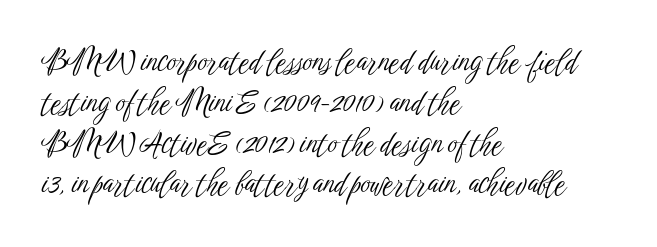
The image shows 30 px light, condensed sans-serif type; set left-aligned, normal line spacing (1.36x), normal letter spacing, not underlined; low stroke contrast and a medium x-height.
